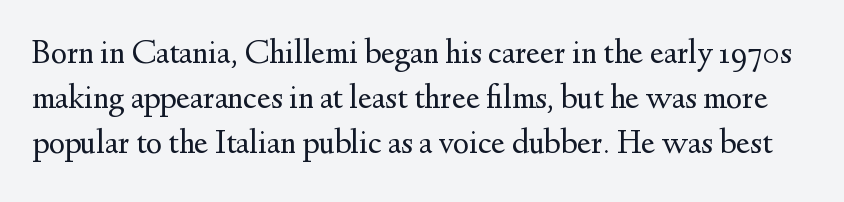
The image shows 34 px regular-weight serif type, upright; set normal line spacing (1.33x), normal letter spacing, not underlined; medium stroke contrast and a small x-height.
